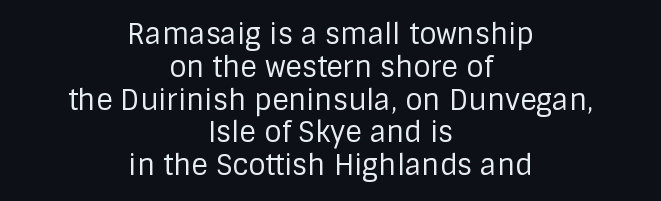
The image shows 28 px regular-weight sans-serif type, upright; set centered, line spacing 1.17x, normal letter spacing, not underlined; low stroke contrast and a large x-height.
